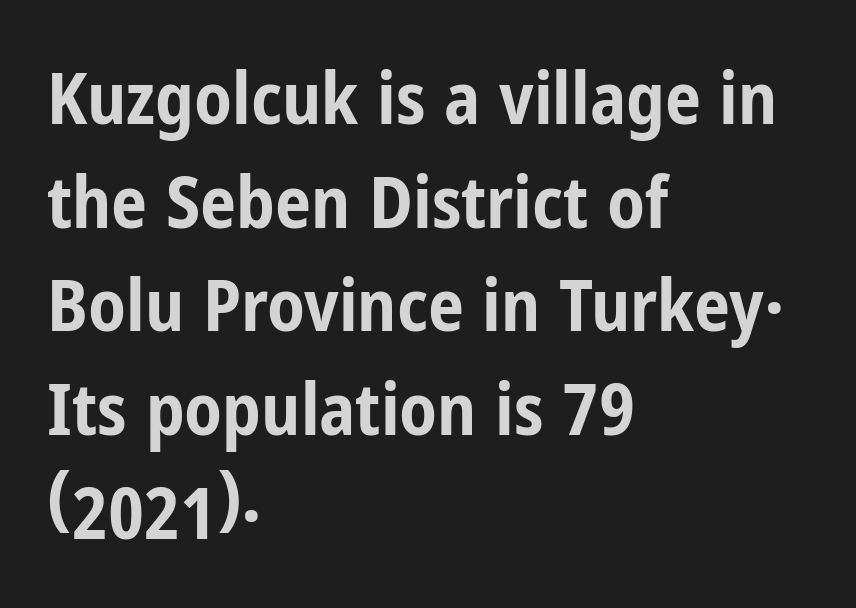
{"serif": "no", "italic": "no", "bold": "yes", "weight": "bold", "width": "condensed", "stroke_contrast": "low", "x_height": "medium", "monospaced": "no", "underline": "no", "align": "left", "line_spacing": "normal", "line_spacing_ratio": 1.44, "letter_spacing": "normal", "letter_spacing_em": 0.0, "glyph_px": 72}
